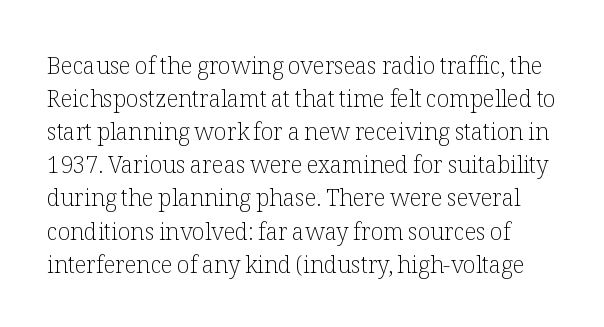
The gap between lines stays unmarked. Heft: none added — not bold. This rendering leaves character spacing at its baseline value. Do the letters lean? They stand straight. The rendering uses a moderate line-height, typical for paragraphs.
